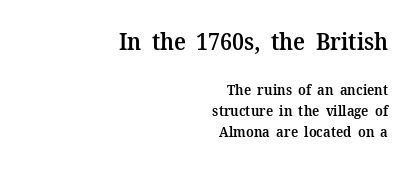
Q: Is the text bold? A: Semi-bold.
Q: Is the text italic (slanted)? A: No, it is upright.
Q: Is the text underlined? A: No.
Q: How is the paragraph aligned? A: Right-aligned.
Q: Is the spacing between letters normal or unusually wide? A: Normal.
Q: Is the spacing between lines tight, normal or loose? A: Normal.
Q: Which block of text is set in a larger size, the first (top) or the second (bottom)? A: The first (top) one.
